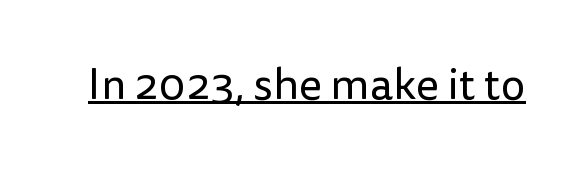
This rendering leaves character spacing at its baseline value. Posture: straight, roman, zero tilt. Somebody hit Ctrl+U on this one — the words are underlined. This sample has the flowing, uneven cadence of proportional lettering. The cut favours lightness, reaching ordinary text weight at its darkest. Examine the stroke ends and you'll find no serifs.
